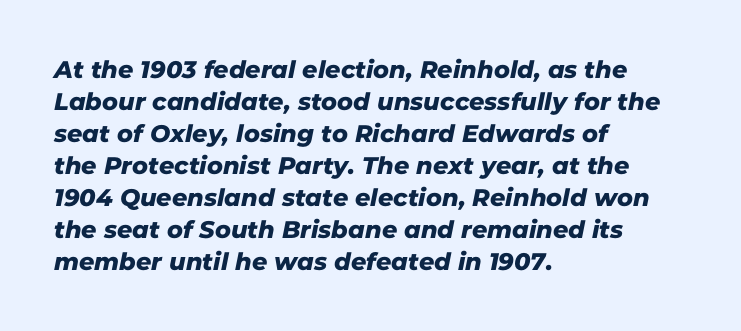
{"underline": "no", "align": "left", "line_spacing": "normal", "line_spacing_ratio": 1.33, "letter_spacing": "normal", "letter_spacing_em": 0.0, "glyph_px": 24}
